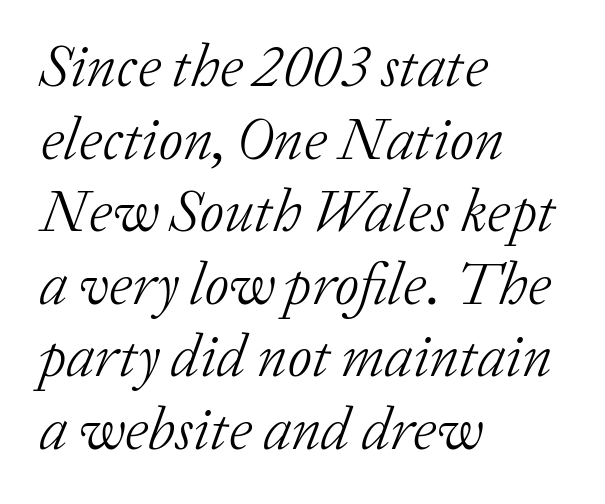
Q: Is the text bold? A: No.
Q: Is the text italic (slanted)? A: Yes, it leans right by about 20 degrees.
Q: Is the typeface a serif or a sans-serif typeface? A: Serif.
Q: Is the text underlined? A: No.
Q: How is the paragraph aligned? A: Left-aligned.
Q: Is the spacing between letters normal or unusually wide? A: Normal.
Q: Width (condensed, normal, or wide)? A: Normal.
Q: Stroke contrast? A: Low.
Q: x-height? A: Medium.
Q: Monospaced? A: No.
